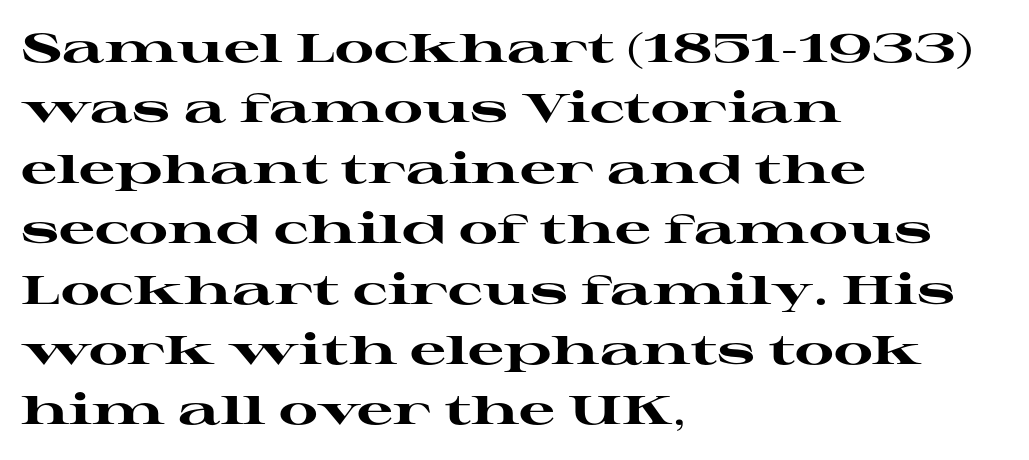
Q: Is the text bold? A: Yes.
Q: Is the text italic (slanted)? A: No, it is upright.
Q: Is the typeface a serif or a sans-serif typeface? A: Serif.
Q: Is the text underlined? A: No.
Q: How is the paragraph aligned? A: Left-aligned.
Q: Is the spacing between letters normal or unusually wide? A: Normal.
Q: Is the spacing between lines tight, normal or loose? A: Normal.
Q: Width (condensed, normal, or wide)? A: Wide.
Q: Stroke contrast? A: High.
Q: x-height? A: Medium.
Q: Monospaced? A: No.
